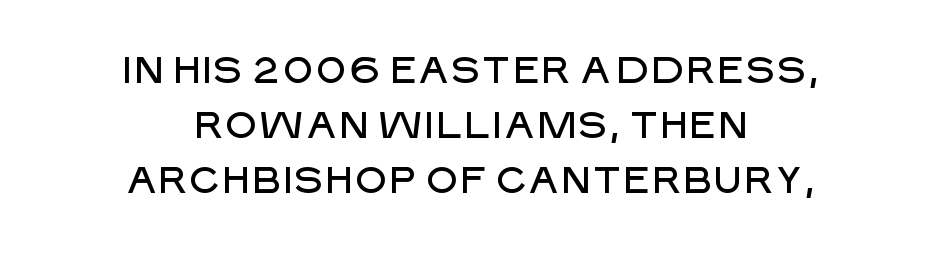
{"serif": "no", "italic": "no", "width": "normal", "stroke_contrast": "low", "x_height": "large", "monospaced": "no", "underline": "no", "align": "center", "line_spacing": "normal", "line_spacing_ratio": 1.49, "letter_spacing": "normal", "letter_spacing_em": 0.0, "glyph_px": 37}
